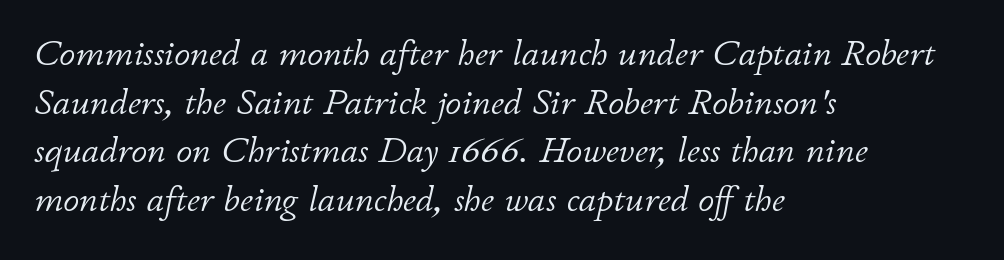
Q: Is the text bold? A: No.
Q: Is the text italic (slanted)? A: Yes, it leans right by about 11 degrees.
Q: Is the text underlined? A: No.
Q: How is the paragraph aligned? A: Left-aligned.
Q: Is the spacing between letters normal or unusually wide? A: Normal.
Q: Is the spacing between lines tight, normal or loose? A: Normal.
Q: Width (condensed, normal, or wide)? A: Normal.
Q: Stroke contrast? A: Low.
Q: x-height? A: Small.
Q: Monospaced? A: No.
